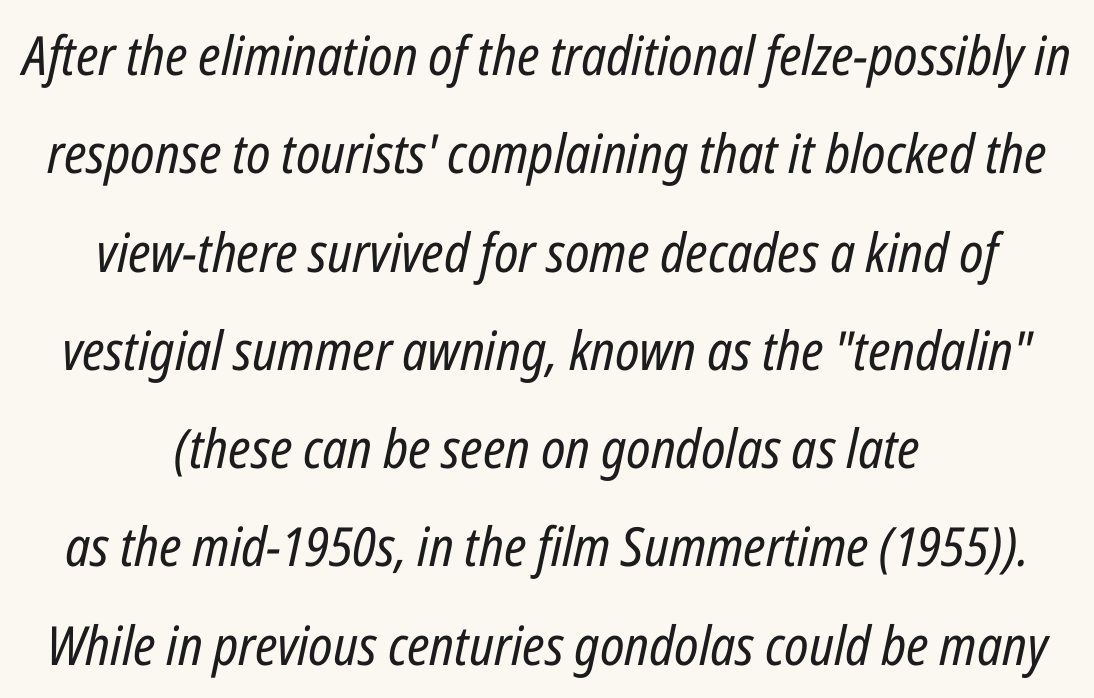
The image shows 54 px regular-weight, condensed type, italic (leaning right); set centered, line spacing 1.82x, normal letter spacing, not underlined; low stroke contrast and a medium x-height.
